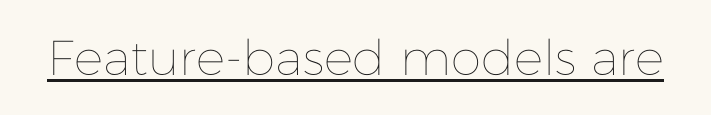
{"italic": "no", "bold": "no", "weight": "thin", "width": "normal", "stroke_contrast": "low", "x_height": "medium", "monospaced": "no", "underline": "yes", "letter_spacing": "normal", "letter_spacing_em": 0.0, "glyph_px": 49}
